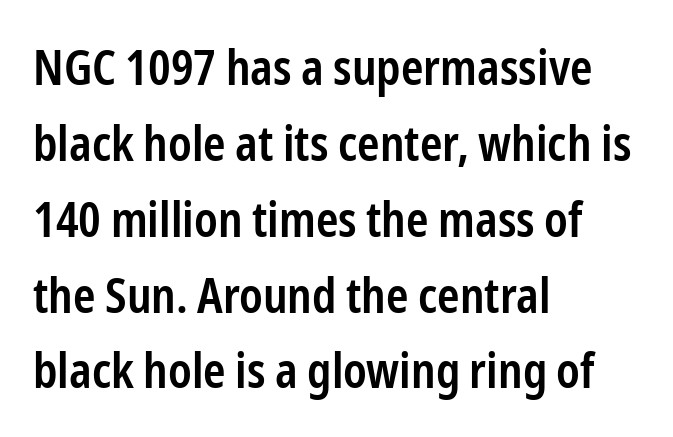
{"serif": "no", "italic": "no", "bold": "semi", "weight": "semibold", "width": "condensed", "stroke_contrast": "low", "x_height": "medium", "monospaced": "no", "underline": "no", "align": "left", "line_spacing": "normal", "line_spacing_ratio": 1.58, "letter_spacing": "normal", "letter_spacing_em": 0.0, "glyph_px": 48}
